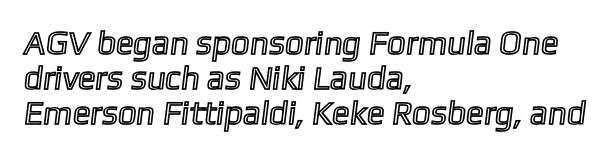
The image shows 33 px text type; set left-aligned, tight line spacing (1.06x), normal letter spacing, not underlined; a medium x-height.
